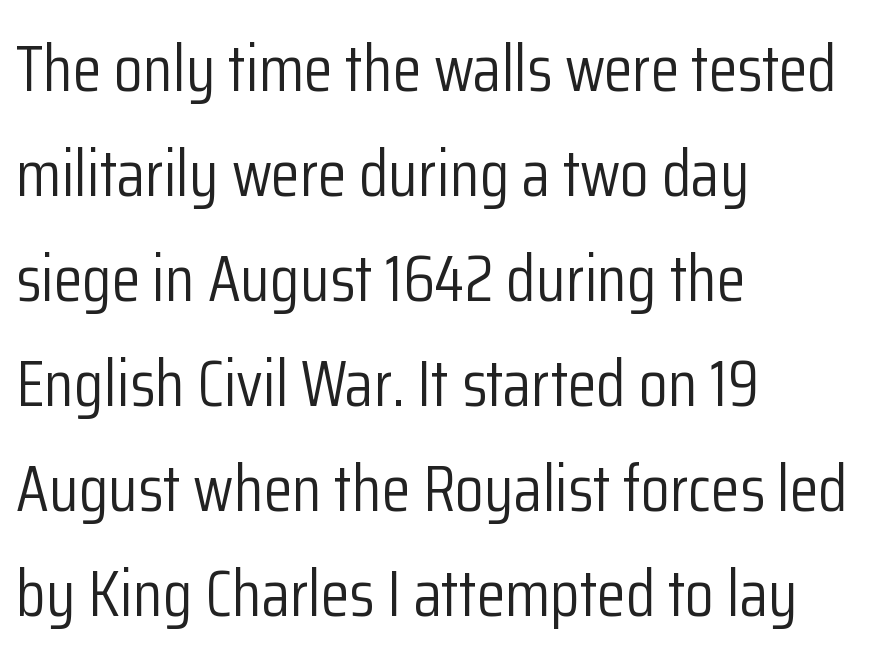
Q: Is the text bold? A: No.
Q: Is the text italic (slanted)? A: No, it is upright.
Q: Is the typeface a serif or a sans-serif typeface? A: Sans-serif.
Q: Is the text underlined? A: No.
Q: How is the paragraph aligned? A: Left-aligned.
Q: Is the spacing between letters normal or unusually wide? A: Normal.
Q: Is the spacing between lines tight, normal or loose? A: Normal.
Q: Width (condensed, normal, or wide)? A: Condensed.
Q: Stroke contrast? A: Low.
Q: x-height? A: Medium.
Q: Monospaced? A: No.
